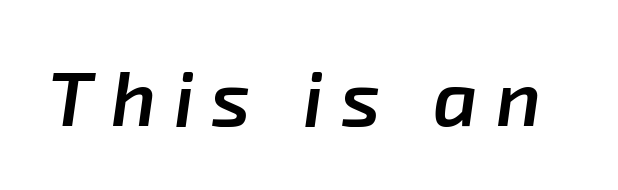
The gaps between neighbouring characters are conspicuously large. Descender tails drop into unmarked territory. This sample has the flowing, uneven cadence of proportional lettering. These words are printed semibold, heavier than regular yet not bold. A typesetter would mark this as italic.
